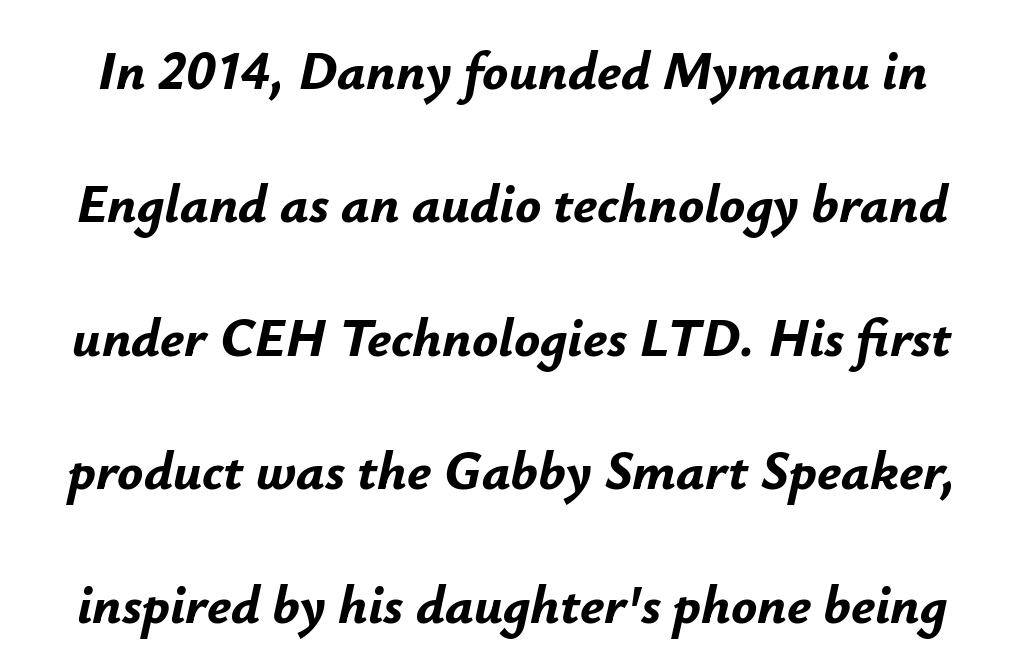
The baseline area is clear. Observe the ordinary spacing: letters are neighbours, not strangers. Posture: slanted. Bold? Absolutely — the strokes are thick and heavy. How would I describe the line gaps? Wide and relaxed. Each letter keeps its own natural width here, so spacing adapts to shape.
